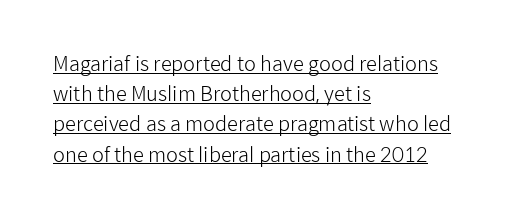
The image shows 20 px text type, upright; set left-aligned, normal line spacing (1.51x), normal letter spacing, underlined.
